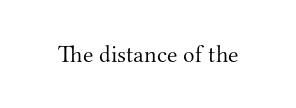
Q: Is the text bold? A: No.
Q: Is the text italic (slanted)? A: No, it is upright.
Q: Is the text underlined? A: No.
Q: Is the spacing between letters normal or unusually wide? A: Normal.
